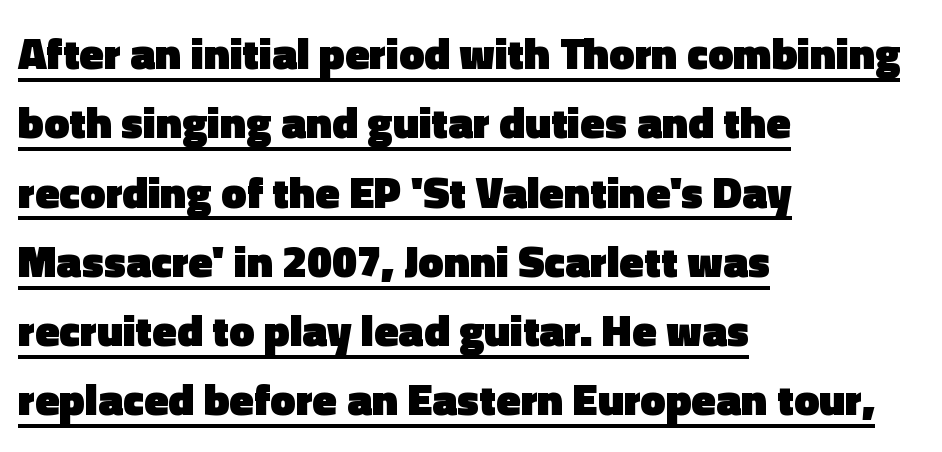
Q: Is the text bold? A: Yes.
Q: Is the text italic (slanted)? A: No, it is upright.
Q: Is the typeface a serif or a sans-serif typeface? A: Sans-serif.
Q: Is the text underlined? A: Yes.
Q: How is the paragraph aligned? A: Left-aligned.
Q: Is the spacing between letters normal or unusually wide? A: Normal.
Q: Is the spacing between lines tight, normal or loose? A: Normal.
Q: Width (condensed, normal, or wide)? A: Normal.
Q: x-height? A: Medium.
Q: Monospaced? A: No.
